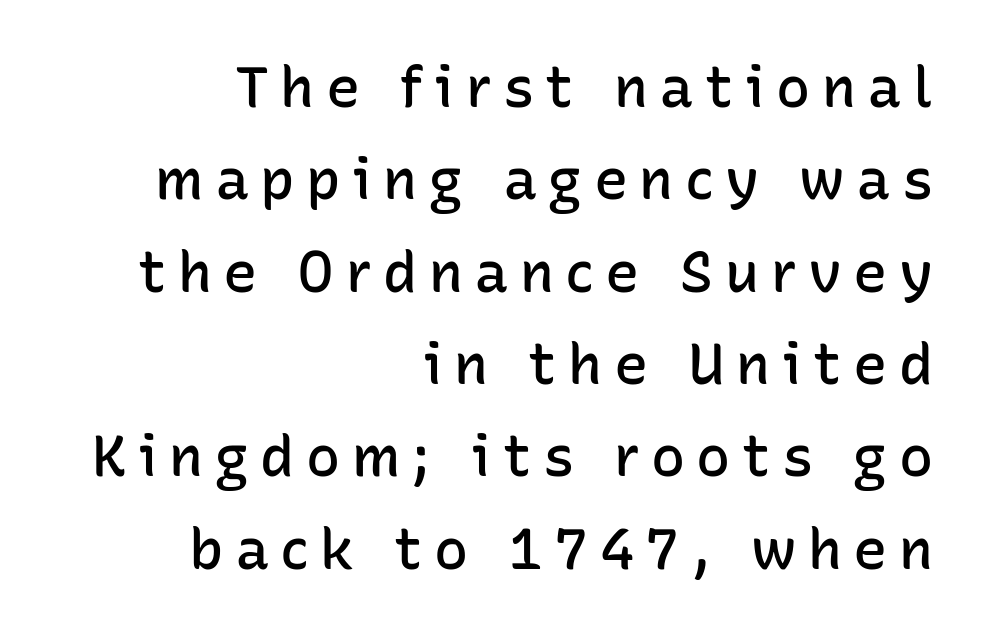
{"serif": "no", "italic": "no", "bold": "semi", "weight": "semibold", "width": "normal", "stroke_contrast": "low", "x_height": "medium", "monospaced": "no", "underline": "no", "align": "right", "line_spacing": "normal", "line_spacing_ratio": 1.62, "letter_spacing": "wide", "letter_spacing_em": 0.2, "glyph_px": 57}
